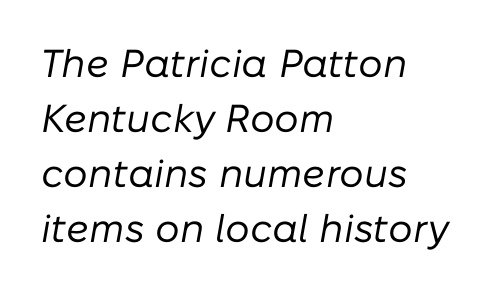
The font is comparable to plain body text, perhaps lighter. In terms of letterspacing, this is plain default setting. Rows of type keep a routine distance in the vertical direction. Has an underline been added? It has not.
